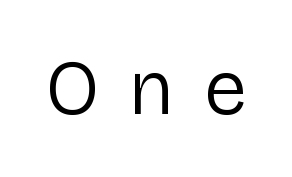
The image shows 78 px regular-weight sans-serif type, upright; set unusually wide letter spacing (+0.38 em), not underlined; low stroke contrast and a medium x-height.
